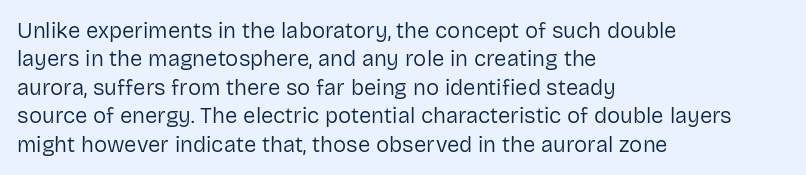
Rule under the text: the space is simply empty. Honestly, the letter spacing is just normal — you wouldn't notice it. The font's upright variant was chosen for this text. The strokes are not fattened; the text isn't bold. Layout note: lines flush left. The designer left line spacing at the default.
